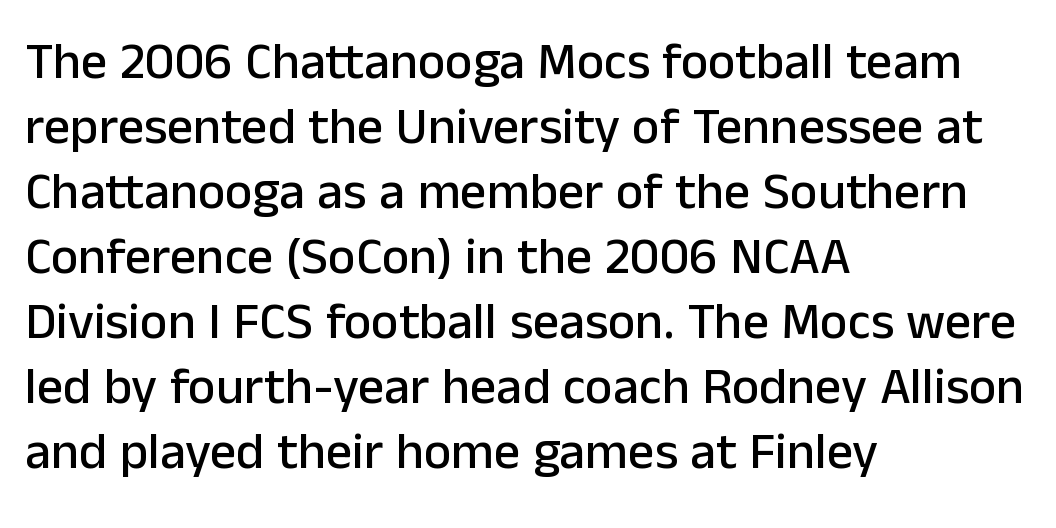
Each new line begins a customary step beneath the previous one. Words appear dense and cohesive because spacing is normal. Check under the words: just untouched page. You could not count columns in this text — the font is proportionally spaced. No italicization has been applied; the sample stays upright. The rendering anchors every line to the left-hand side.
